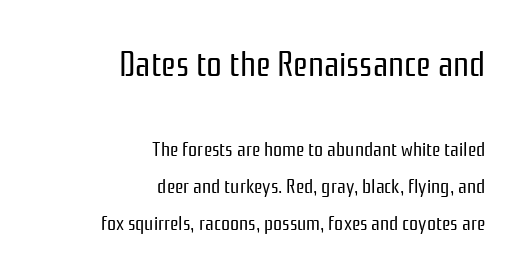
These lines are rendered in a variable-pitch font. This rendering leaves character spacing at its baseline value. Reading top to bottom, the characters get smaller at the block break. The string is rendered with underlining switched off.
